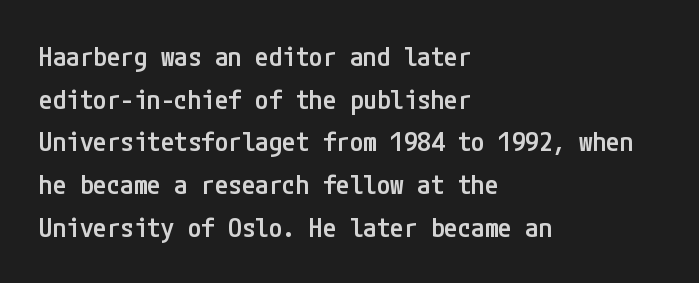
Q: Is the text bold? A: Semi-bold.
Q: Is the text italic (slanted)? A: No, it is upright.
Q: Is the text underlined? A: No.
Q: How is the paragraph aligned? A: Left-aligned.
Q: Is the spacing between letters normal or unusually wide? A: Normal.
Q: Is the spacing between lines tight, normal or loose? A: Normal.
